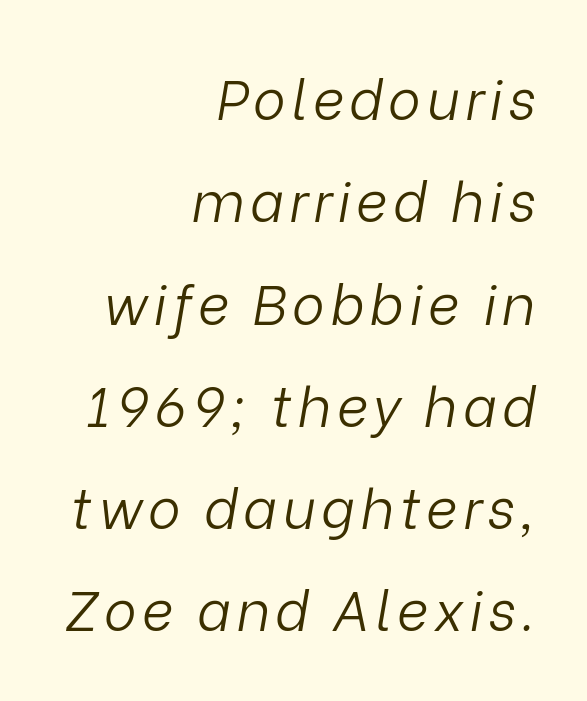
The image shows 55 px light type, italic (leaning right); set right-aligned, line spacing 1.86x, not underlined; low stroke contrast and a medium x-height.
